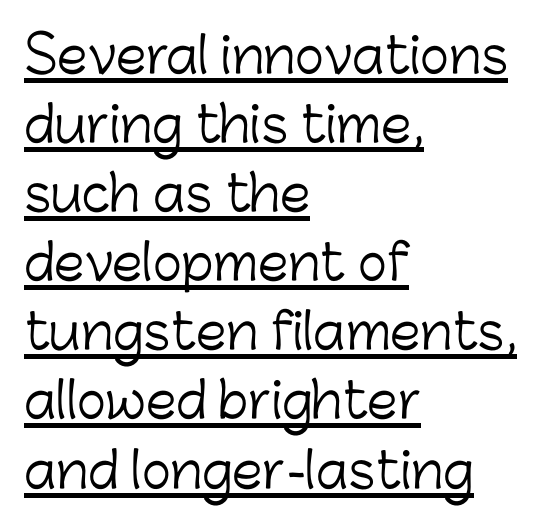
{"serif": "no", "italic": "no", "bold": "no", "weight": "light", "width": "normal", "stroke_contrast": "low", "x_height": "medium", "monospaced": "no", "underline": "yes", "align": "left", "line_spacing": "normal", "line_spacing_ratio": 1.41, "letter_spacing": "normal", "letter_spacing_em": 0.0, "glyph_px": 49}
